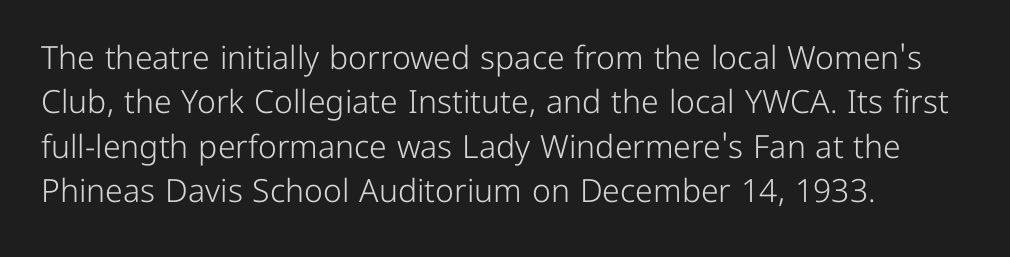
Q: Is the text bold? A: No.
Q: Is the text italic (slanted)? A: No, it is upright.
Q: Is the typeface a serif or a sans-serif typeface? A: Sans-serif.
Q: Is the text underlined? A: No.
Q: How is the paragraph aligned? A: Left-aligned.
Q: Is the spacing between letters normal or unusually wide? A: Normal.
Q: Is the spacing between lines tight, normal or loose? A: Normal.
Q: Width (condensed, normal, or wide)? A: Normal.
Q: Stroke contrast? A: Low.
Q: x-height? A: Medium.
Q: Monospaced? A: No.
